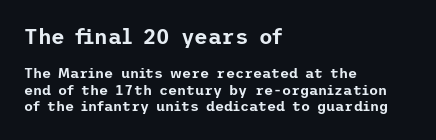
The image shows 21 px text type, upright; set left-aligned, line spacing 1.17x, normal letter spacing, not underlined; the first (top) block is 1.5x larger.
